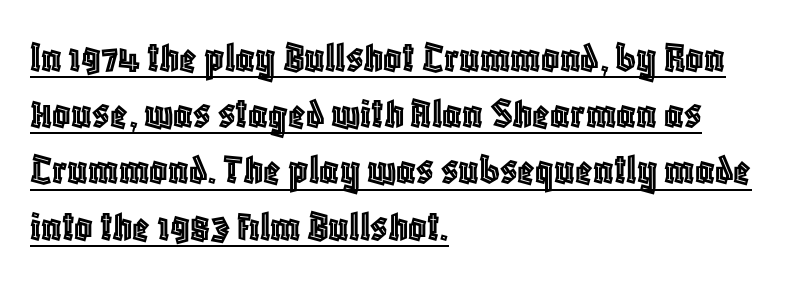
The image shows 45 px condensed type, upright; set left-aligned, normal line spacing (1.25x), normal letter spacing, underlined; a large x-height.
